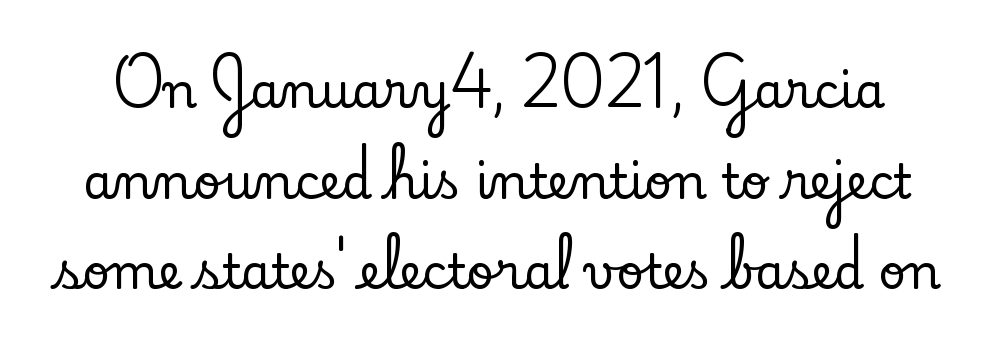
{"serif": "yes", "italic": "no", "width": "normal", "stroke_contrast": "low", "x_height": "small", "monospaced": "no", "underline": "no", "line_spacing_ratio": 1.89, "letter_spacing": "normal", "letter_spacing_em": 0.0, "glyph_px": 48}
